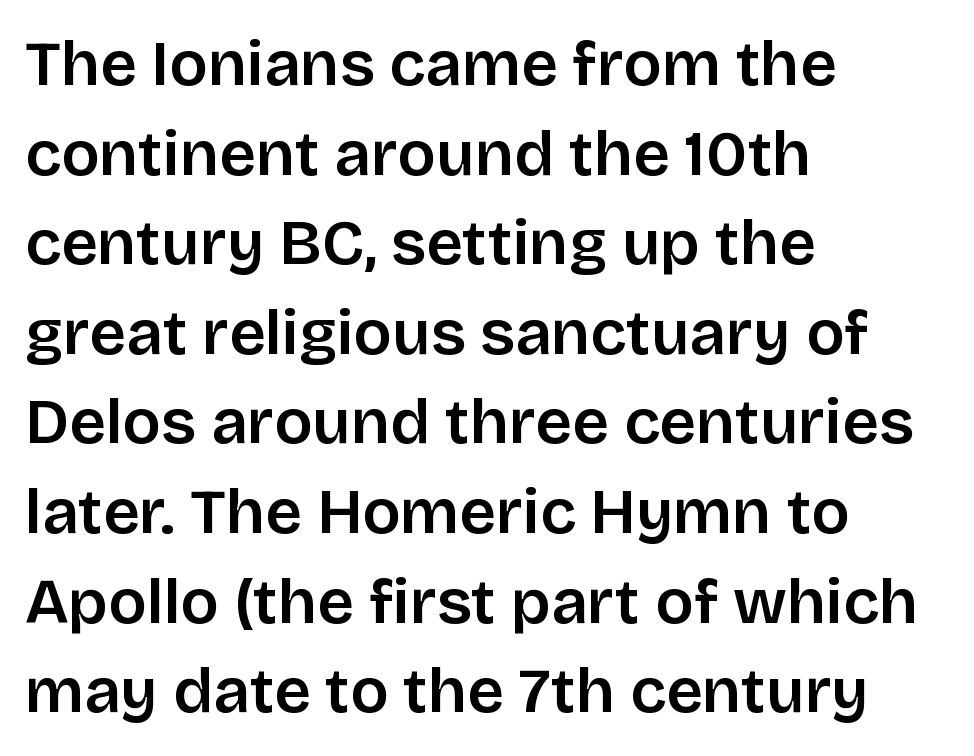
The image shows 64 px sans-serif type, upright; set left-aligned, normal line spacing (1.4x), normal letter spacing, not underlined; low stroke contrast and a large x-height.
